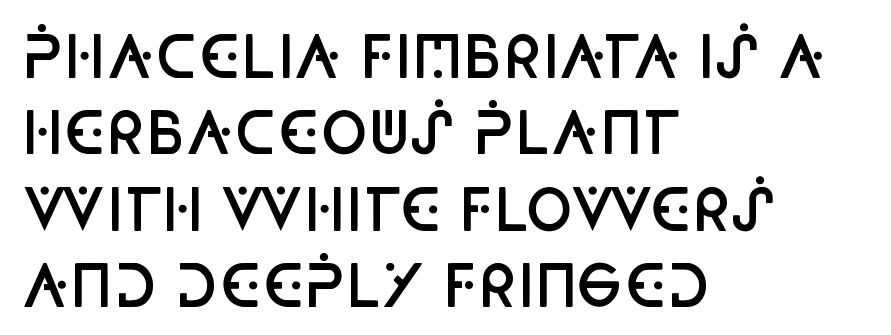
{"serif": "no", "italic": "no", "bold": "semi", "weight": "semibold", "width": "condensed", "stroke_contrast": "low", "x_height": "large", "monospaced": "no", "underline": "no", "align": "left", "line_spacing": "normal", "line_spacing_ratio": 1.34, "letter_spacing": "normal", "letter_spacing_em": 0.0, "glyph_px": 57}
